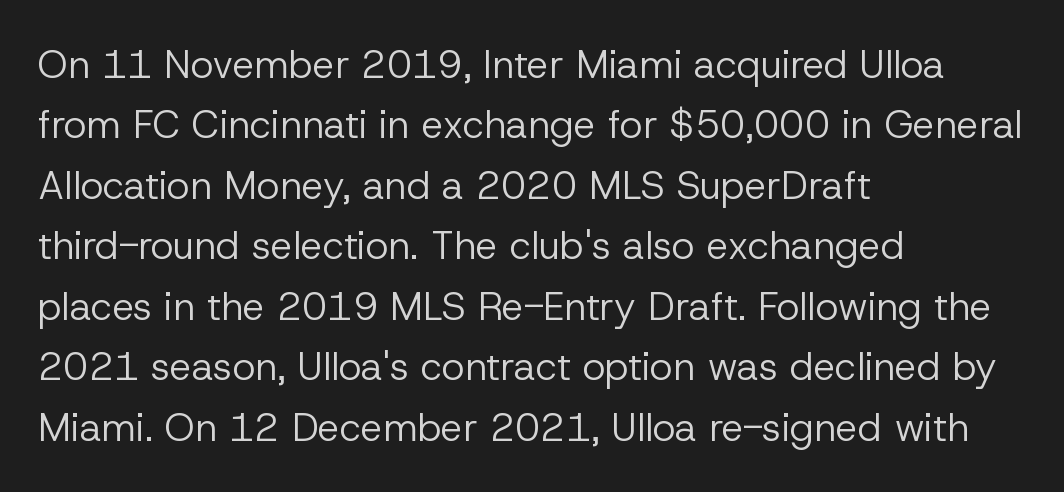
Q: Is the text bold? A: No.
Q: Is the text italic (slanted)? A: No, it is upright.
Q: Is the typeface a serif or a sans-serif typeface? A: Sans-serif.
Q: Is the text underlined? A: No.
Q: How is the paragraph aligned? A: Left-aligned.
Q: Is the spacing between letters normal or unusually wide? A: Normal.
Q: Is the spacing between lines tight, normal or loose? A: Normal.
Q: Width (condensed, normal, or wide)? A: Normal.
Q: Stroke contrast? A: Low.
Q: x-height? A: Medium.
Q: Monospaced? A: No.
